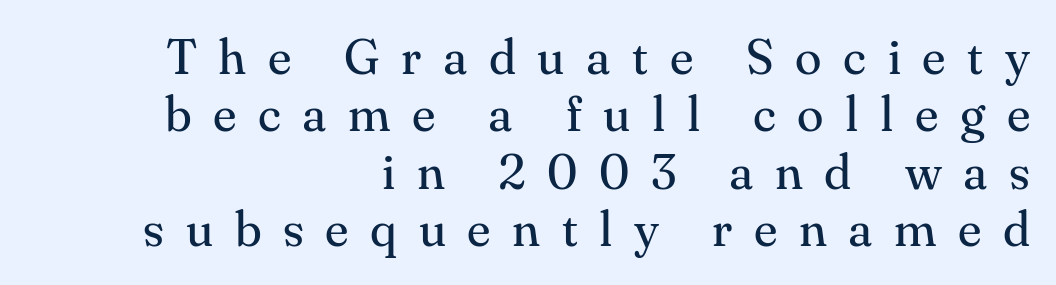
{"serif": "yes", "italic": "no", "bold": "no", "weight": "regular", "width": "normal", "stroke_contrast": "medium", "x_height": "small", "monospaced": "no", "underline": "no", "align": "right", "line_spacing_ratio": 1.17, "letter_spacing": "wide", "letter_spacing_em": 0.44, "glyph_px": 49}
